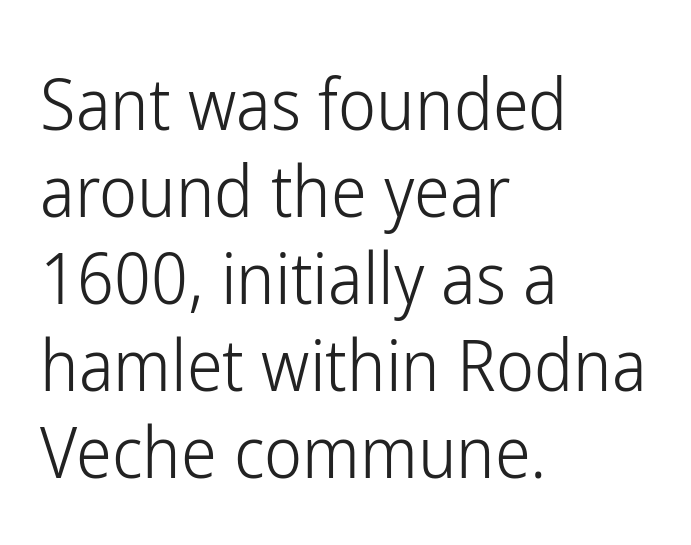
The image shows 72 px light, condensed sans-serif type, upright; set left-aligned, line spacing 1.21x, normal letter spacing, not underlined; low stroke contrast and a medium x-height.
